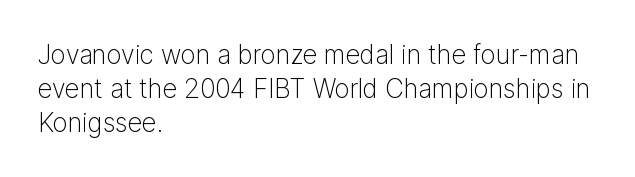
Q: Is the text bold? A: No.
Q: Is the text italic (slanted)? A: No, it is upright.
Q: Is the text underlined? A: No.
Q: How is the paragraph aligned? A: Left-aligned.
Q: Is the spacing between letters normal or unusually wide? A: Normal.
Q: Is the spacing between lines tight, normal or loose? A: Normal.
